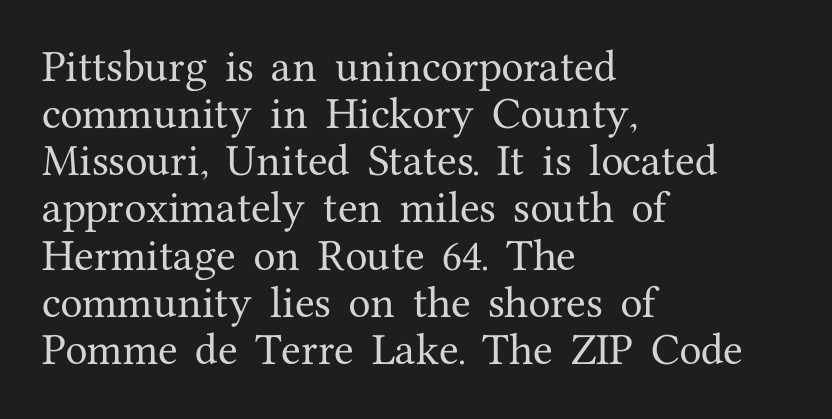
Q: Is the text italic (slanted)? A: No, it is upright.
Q: Is the typeface a serif or a sans-serif typeface? A: Serif.
Q: Is the text underlined? A: No.
Q: How is the paragraph aligned? A: Left-aligned.
Q: Is the spacing between letters normal or unusually wide? A: Normal.
Q: Is the spacing between lines tight, normal or loose? A: Normal.
Q: Width (condensed, normal, or wide)? A: Normal.
Q: Stroke contrast? A: Medium.
Q: x-height? A: Medium.
Q: Monospaced? A: No.
